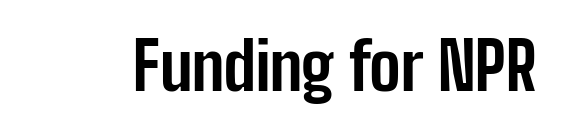
This sample uses a sans-serif face. Honestly, there is no underline to notice here at all. Proportional: the letters do not fall into vertical columns. How heavy is the stroke? Heavy — this is a bold. Vertical strokes here are truly vertical.
